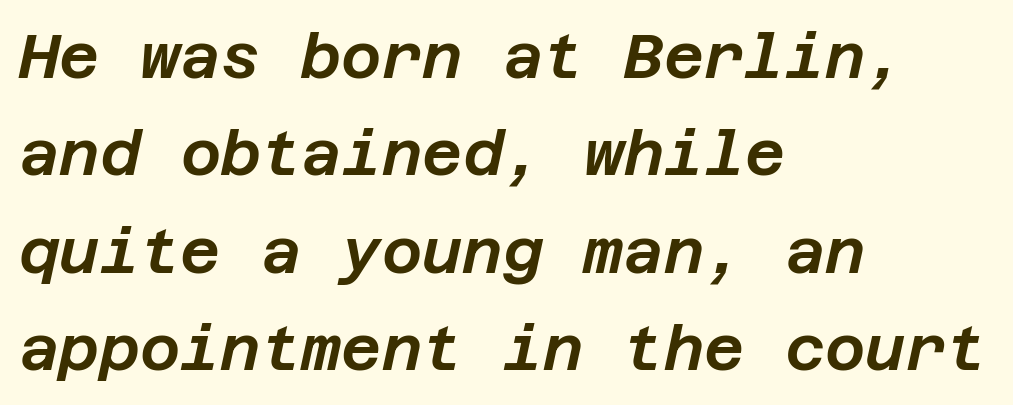
The image shows 62 px text type, italic (leaning right); set left-aligned, normal line spacing (1.57x), normal letter spacing, not underlined; low stroke contrast and a large x-height.
